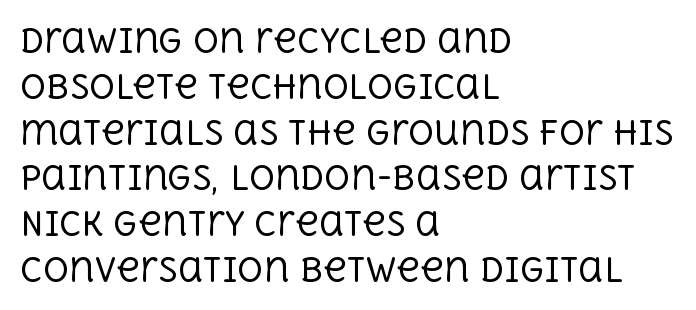
{"serif": "yes", "italic": "no", "bold": "no", "weight": "regular", "width": "normal", "x_height": "large", "monospaced": "no", "underline": "no", "align": "left", "line_spacing": "normal", "line_spacing_ratio": 1.43, "letter_spacing": "normal", "letter_spacing_em": 0.0, "glyph_px": 32}
